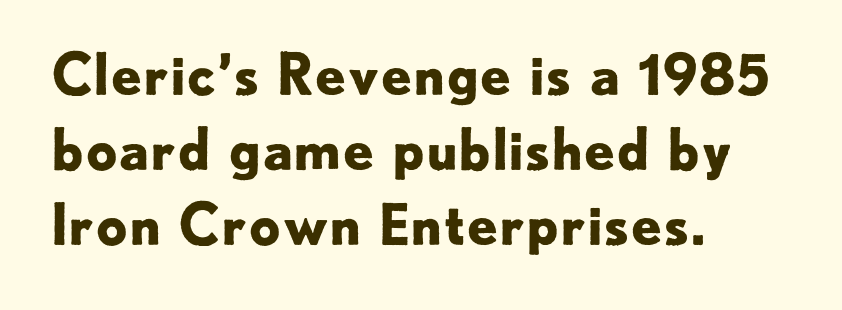
Q: Is the text bold? A: Yes.
Q: Is the text italic (slanted)? A: No, it is upright.
Q: Is the typeface a serif or a sans-serif typeface? A: Sans-serif.
Q: Is the text underlined? A: No.
Q: How is the paragraph aligned? A: Left-aligned.
Q: Is the spacing between letters normal or unusually wide? A: Normal.
Q: Is the spacing between lines tight, normal or loose? A: Normal.
Q: Width (condensed, normal, or wide)? A: Normal.
Q: Stroke contrast? A: Low.
Q: x-height? A: Small.
Q: Monospaced? A: No.
